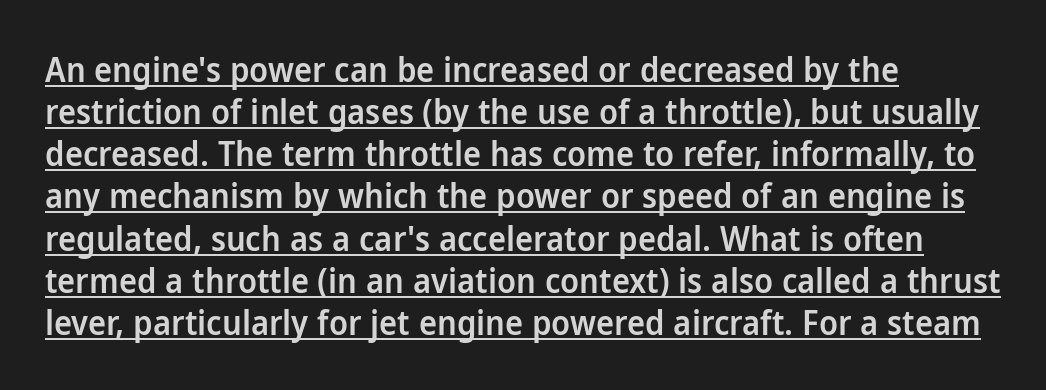
Underlining? Definitely there. Proportional: the letters do not fall into vertical columns. In terms of weight, the rendering is demibold, just under bold. The font family rendered here belongs to the sans-serif group.
